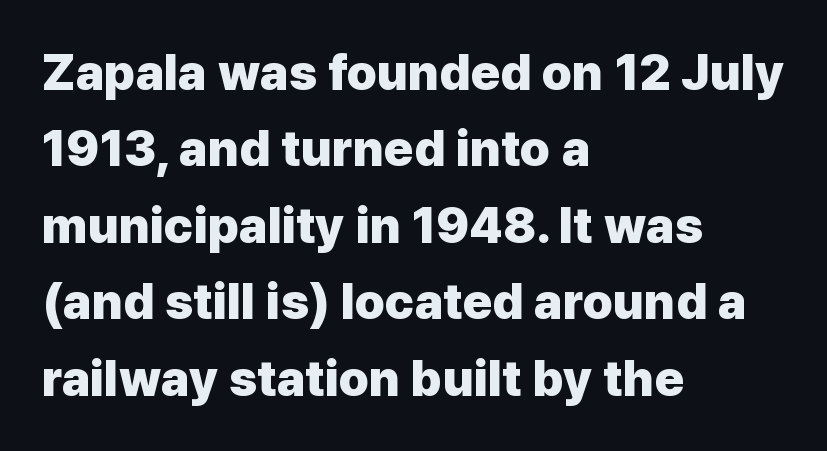
The image shows 50 px heavy sans-serif type, upright; set left-aligned, normal line spacing (1.53x), normal letter spacing, not underlined; low stroke contrast and a medium x-height.
